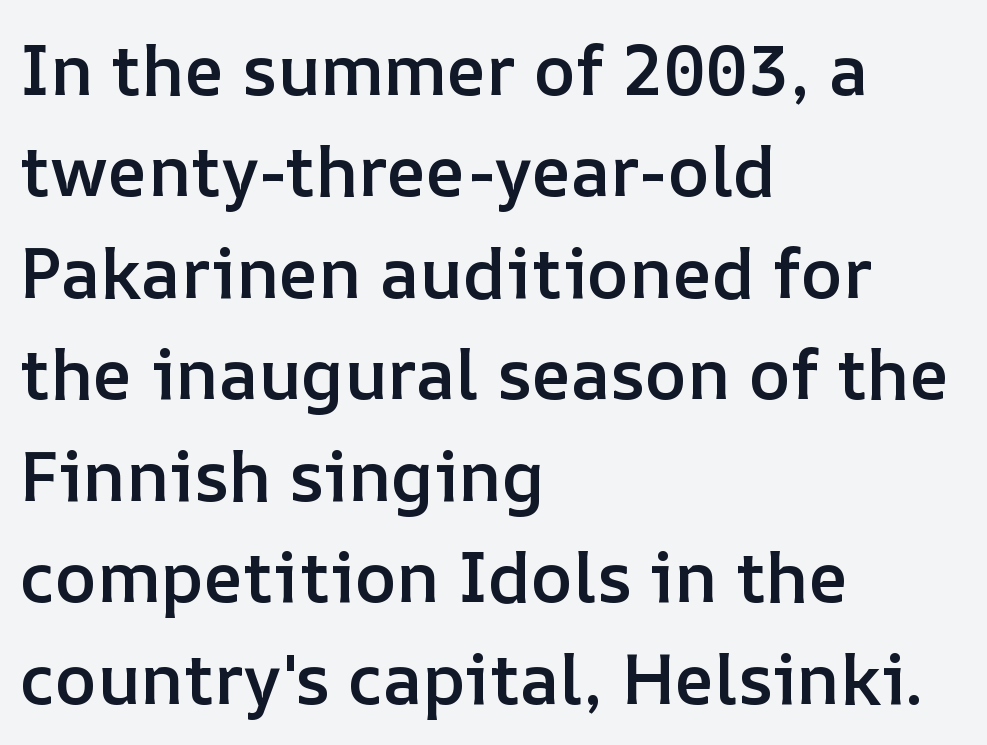
Q: Is the text bold? A: Semi-bold.
Q: Is the text italic (slanted)? A: No, it is upright.
Q: Is the text underlined? A: No.
Q: How is the paragraph aligned? A: Left-aligned.
Q: Is the spacing between letters normal or unusually wide? A: Normal.
Q: Is the spacing between lines tight, normal or loose? A: Normal.
Q: Width (condensed, normal, or wide)? A: Normal.
Q: Stroke contrast? A: Low.
Q: x-height? A: Medium.
Q: Monospaced? A: No.
